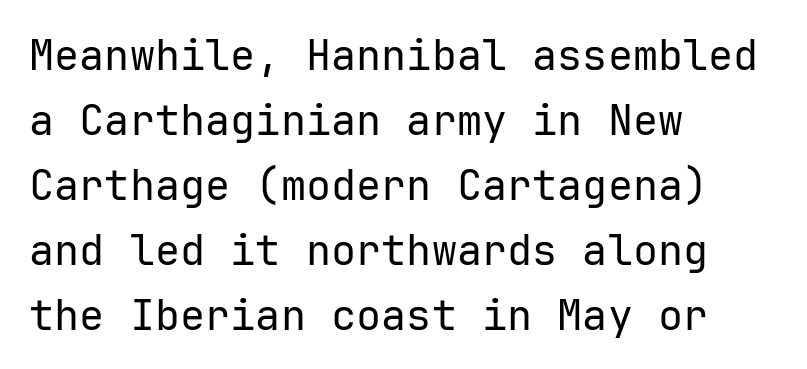
Q: Is the text bold? A: No.
Q: Is the text italic (slanted)? A: No, it is upright.
Q: Is the typeface a serif or a sans-serif typeface? A: Sans-serif.
Q: Is the text underlined? A: No.
Q: How is the paragraph aligned? A: Left-aligned.
Q: Is the spacing between letters normal or unusually wide? A: Normal.
Q: Is the spacing between lines tight, normal or loose? A: Normal.
Q: Width (condensed, normal, or wide)? A: Normal.
Q: Stroke contrast? A: Low.
Q: x-height? A: Medium.
